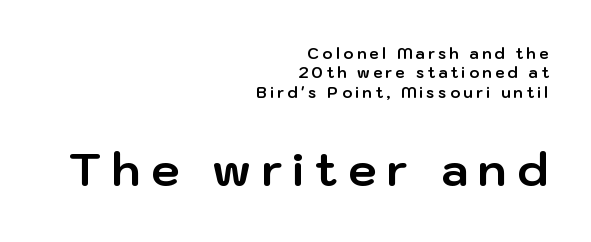
{"serif": "no", "italic": "no", "bold": "yes", "weight": "bold", "width": "normal", "stroke_contrast": "low", "x_height": "medium", "monospaced": "no", "underline": "no", "align": "right", "line_spacing": "normal", "line_spacing_ratio": 1.29, "letter_spacing": "wide", "letter_spacing_em": 0.23, "larger_block": "second", "size_ratio": 3.07, "glyph_px": 46}
